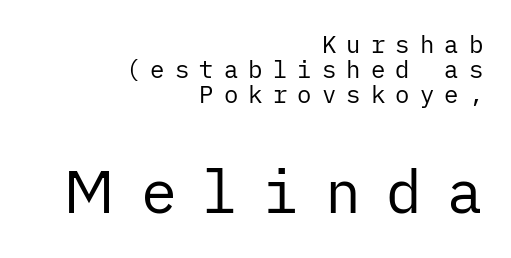
{"serif": "no", "italic": "no", "bold": "no", "weight": "regular", "width": "normal", "stroke_contrast": "low", "x_height": "medium", "underline": "no", "align": "right", "line_spacing": "tight", "line_spacing_ratio": 1.04, "letter_spacing": "wide", "letter_spacing_em": 0.42, "larger_block": "second", "size_ratio": 2.5, "glyph_px": 60}
